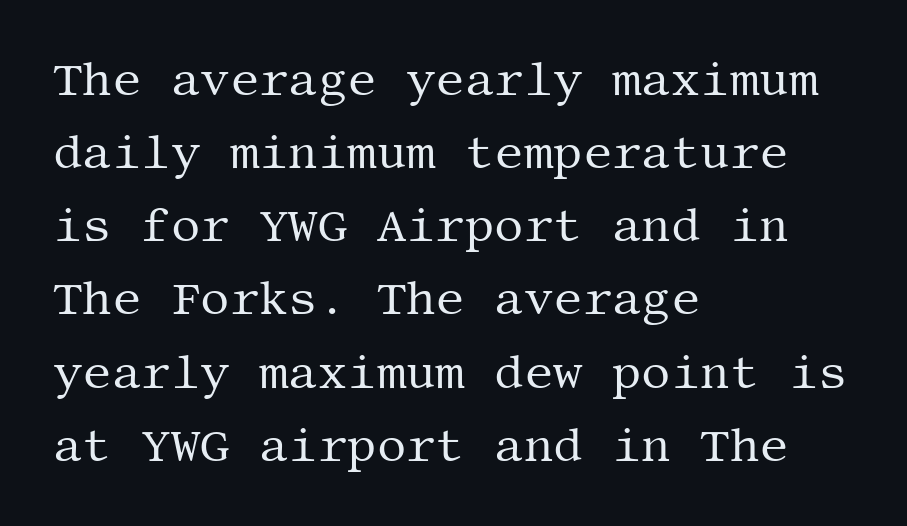
{"serif": "yes", "italic": "no", "bold": "no", "weight": "regular", "width": "normal", "stroke_contrast": "medium", "x_height": "large", "underline": "no", "align": "left", "line_spacing": "normal", "line_spacing_ratio": 1.59, "letter_spacing": "normal", "letter_spacing_em": 0.0, "glyph_px": 46}
